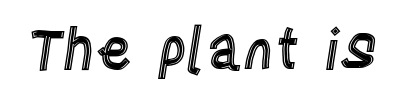
Q: Is the text italic (slanted)? A: Yes.
Q: Is the text underlined? A: No.
Q: Is the spacing between letters normal or unusually wide? A: Normal.
Q: Width (condensed, normal, or wide)? A: Condensed.
Q: x-height? A: Large.
Q: Monospaced? A: No.
